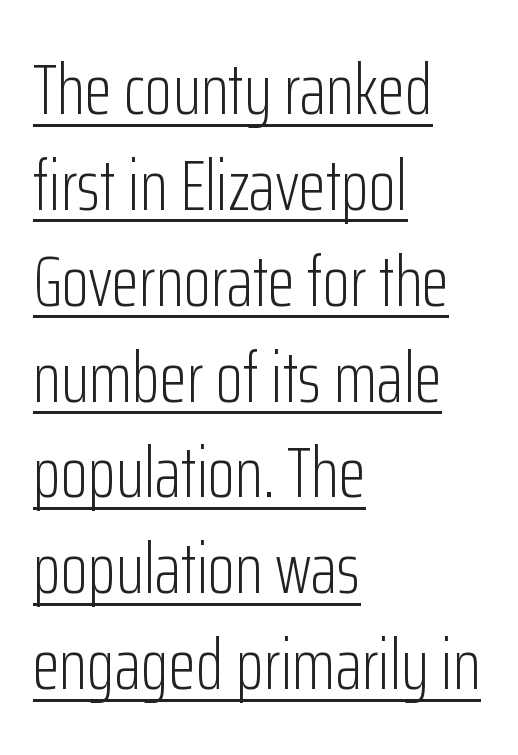
Q: Is the text bold? A: No.
Q: Is the text italic (slanted)? A: No, it is upright.
Q: Is the typeface a serif or a sans-serif typeface? A: Sans-serif.
Q: Is the text underlined? A: Yes.
Q: How is the paragraph aligned? A: Left-aligned.
Q: Is the spacing between letters normal or unusually wide? A: Normal.
Q: Is the spacing between lines tight, normal or loose? A: Normal.
Q: Width (condensed, normal, or wide)? A: Condensed.
Q: Stroke contrast? A: Low.
Q: x-height? A: Medium.
Q: Monospaced? A: No.
